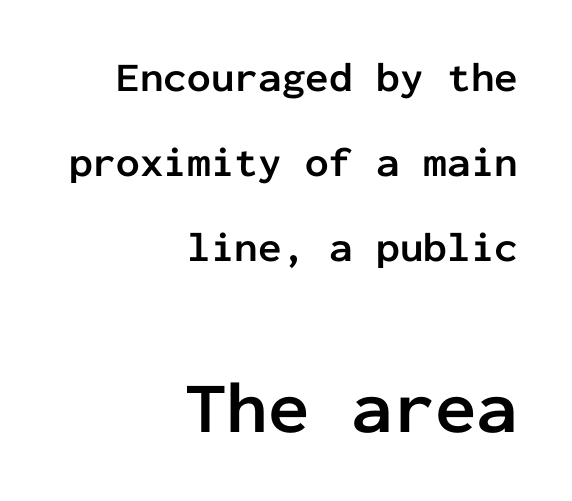
Q: Is the text bold? A: Yes.
Q: Is the text italic (slanted)? A: No, it is upright.
Q: Is the typeface a serif or a sans-serif typeface? A: Sans-serif.
Q: Is the text underlined? A: No.
Q: How is the paragraph aligned? A: Right-aligned.
Q: Is the spacing between letters normal or unusually wide? A: Normal.
Q: Is the spacing between lines tight, normal or loose? A: Loose.
Q: Which block of text is set in a larger size, the first (top) or the second (bottom)? A: The second (bottom) one.
Q: Width (condensed, normal, or wide)? A: Normal.
Q: Stroke contrast? A: Low.
Q: x-height? A: Medium.
Q: Monospaced? A: Yes.
